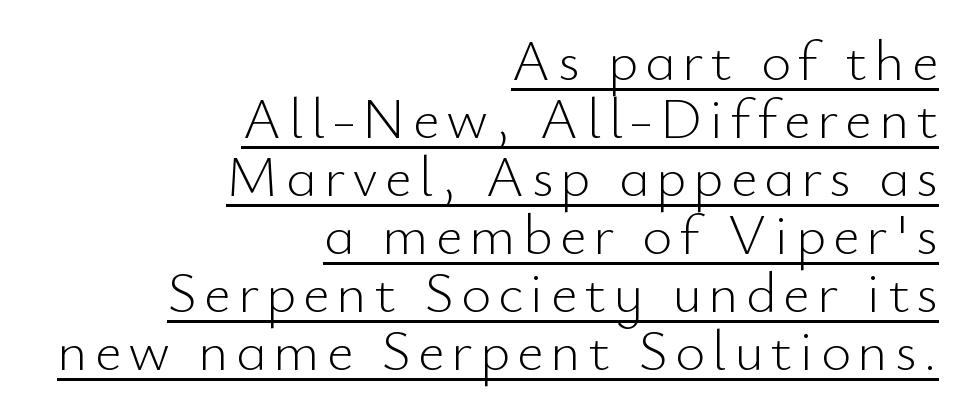
{"serif": "no", "italic": "no", "bold": "no", "weight": "light", "width": "normal", "stroke_contrast": "low", "x_height": "small", "monospaced": "no", "underline": "yes", "align": "right", "line_spacing": "tight", "line_spacing_ratio": 1.0, "glyph_px": 58}
